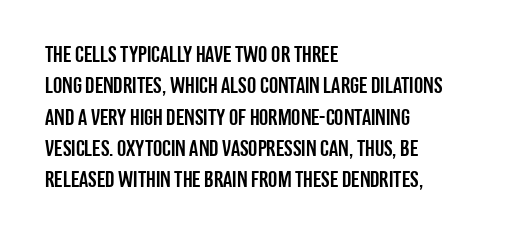
Q: Is the text italic (slanted)? A: No, it is upright.
Q: Is the text underlined? A: No.
Q: How is the paragraph aligned? A: Left-aligned.
Q: Is the spacing between letters normal or unusually wide? A: Normal.
Q: Is the spacing between lines tight, normal or loose? A: Normal.
